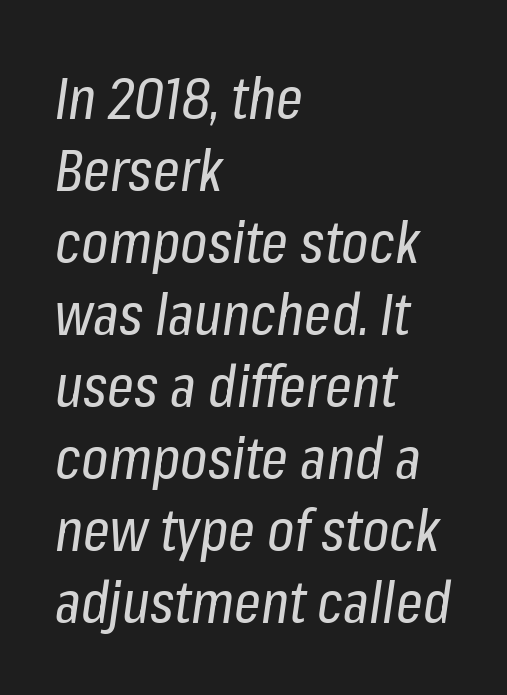
The image shows 59 px regular-weight, condensed type, italic (leaning right); set left-aligned, line spacing 1.22x, normal letter spacing, not underlined; low stroke contrast and a medium x-height.
